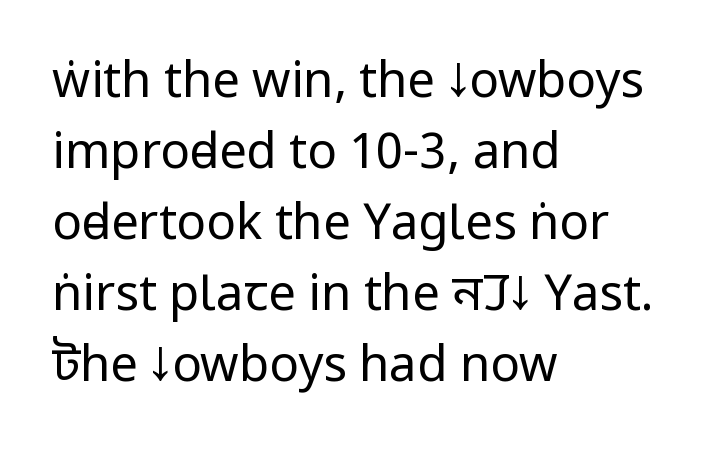
This rendering leaves character spacing at its baseline value. The glyphs in this specimen are sans serif. Note the varied advance widths — an 'i' is clearly narrower than an 'm'. The space directly below the letters is spotless.
